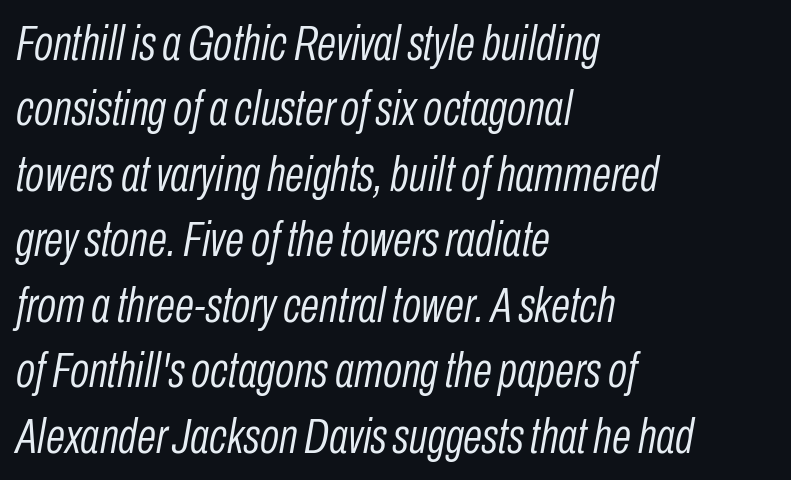
The image shows 50 px light, condensed type, italic (leaning right); set left-aligned, normal line spacing (1.31x), normal letter spacing, not underlined; low stroke contrast and a medium x-height.
